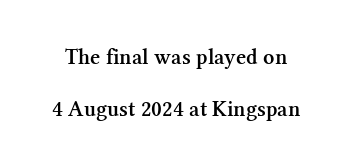
Q: Is the text bold? A: Semi-bold.
Q: Is the text italic (slanted)? A: No, it is upright.
Q: Is the text underlined? A: No.
Q: Is the spacing between letters normal or unusually wide? A: Normal.
Q: Is the spacing between lines tight, normal or loose? A: Loose.
